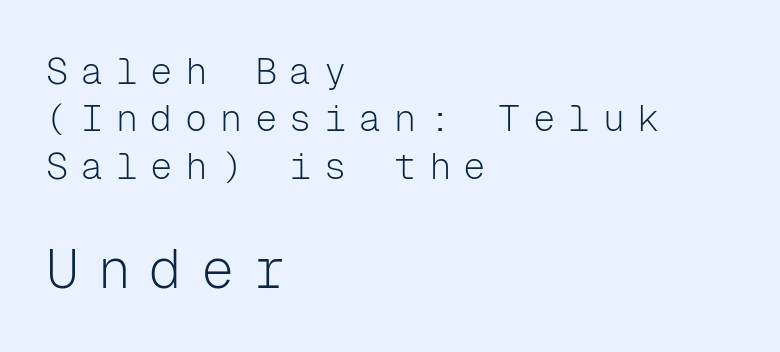
Q: Is the text bold? A: No.
Q: Is the text italic (slanted)? A: No, it is upright.
Q: Is the typeface a serif or a sans-serif typeface? A: Sans-serif.
Q: Is the text underlined? A: No.
Q: How is the paragraph aligned? A: Left-aligned.
Q: Is the spacing between letters normal or unusually wide? A: Unusually wide.
Q: Is the spacing between lines tight, normal or loose? A: Normal.
Q: Which block of text is set in a larger size, the first (top) or the second (bottom)? A: The second (bottom) one.
Q: Width (condensed, normal, or wide)? A: Normal.
Q: Stroke contrast? A: Low.
Q: x-height? A: Medium.
Q: Monospaced? A: Yes.
